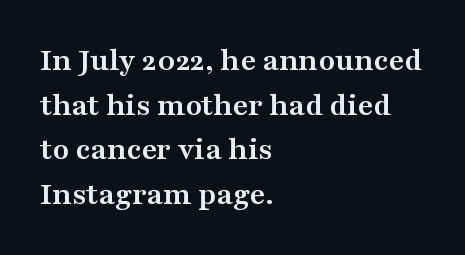
Q: Is the text bold? A: Yes.
Q: Is the text italic (slanted)? A: No, it is upright.
Q: Is the typeface a serif or a sans-serif typeface? A: Serif.
Q: Is the text underlined? A: No.
Q: How is the paragraph aligned? A: Left-aligned.
Q: Is the spacing between letters normal or unusually wide? A: Normal.
Q: Is the spacing between lines tight, normal or loose? A: Normal.
Q: Width (condensed, normal, or wide)? A: Wide.
Q: Stroke contrast? A: Medium.
Q: x-height? A: Medium.
Q: Monospaced? A: No.
